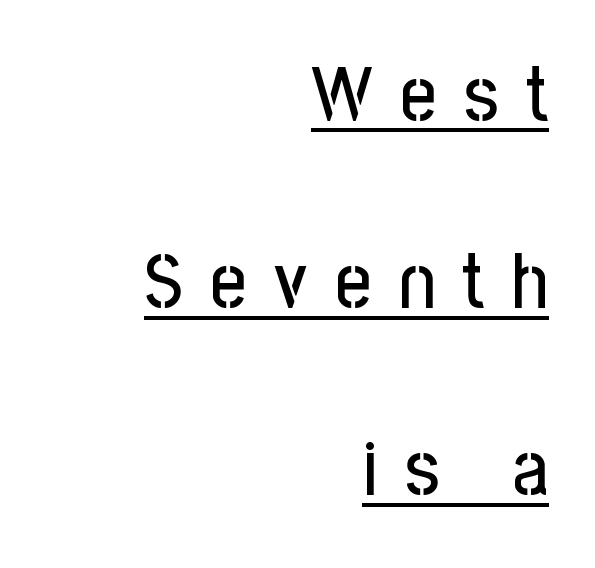
These lines are composed in type without serifs. The font's upright variant was chosen for this text. Someone cranked the tracking dial way up on this one. This rendering features underlined lettering. The letters advance in unequal steps, a hallmark of proportional type.
